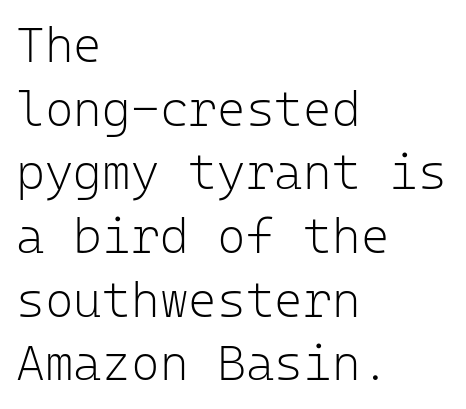
Q: Is the text bold? A: No.
Q: Is the text italic (slanted)? A: No, it is upright.
Q: Is the typeface a serif or a sans-serif typeface? A: Sans-serif.
Q: Is the text underlined? A: No.
Q: How is the paragraph aligned? A: Left-aligned.
Q: Is the spacing between letters normal or unusually wide? A: Normal.
Q: Is the spacing between lines tight, normal or loose? A: Normal.
Q: Width (condensed, normal, or wide)? A: Normal.
Q: Stroke contrast? A: Low.
Q: x-height? A: Medium.
Q: Monospaced? A: Yes.
